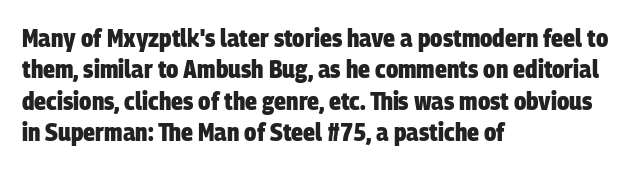
The image shows 25 px bold type; set left-aligned, normal line spacing (1.26x), normal letter spacing, not underlined.
